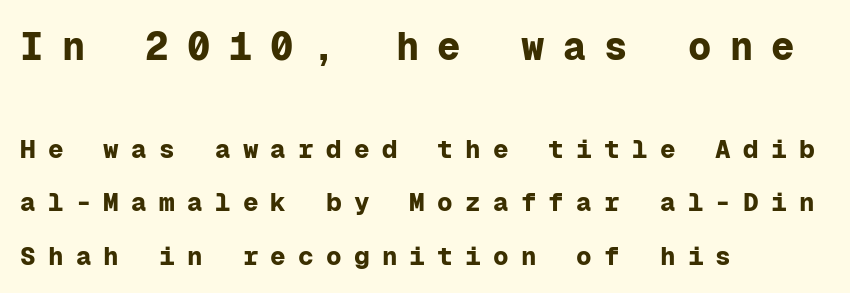
{"serif": "no", "italic": "no", "bold": "yes", "weight": "bold", "width": "normal", "stroke_contrast": "low", "x_height": "medium", "monospaced": "yes", "underline": "no", "align": "left", "line_spacing": "loose", "line_spacing_ratio": 2.05, "letter_spacing": "wide", "letter_spacing_em": 0.47, "larger_block": "first", "size_ratio": 1.5, "glyph_px": 39}
